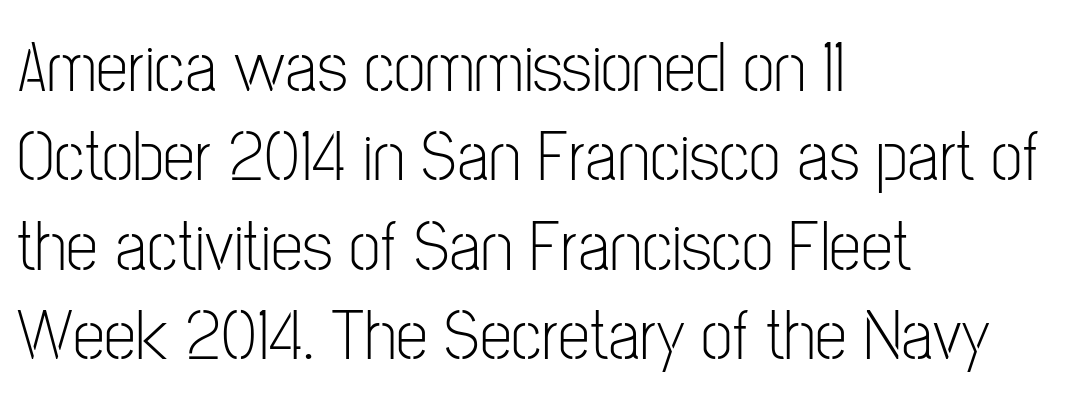
This reads as an unemphasized weight, regular at the heaviest. The gaps between neighbouring characters are ordinary and unremarkable. Is there any slant? The stems are plumb. Layout note: lines flush left.
